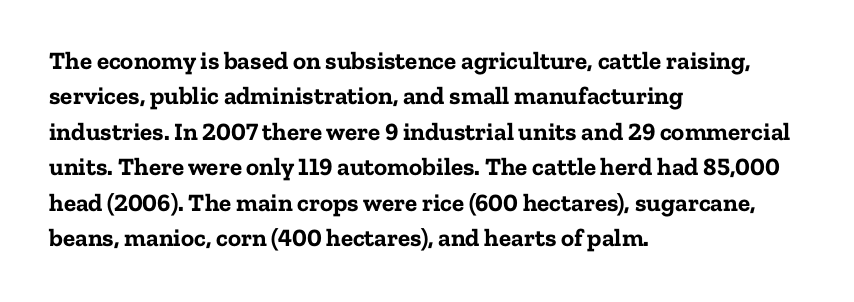
{"italic": "no", "bold": "yes", "underline": "no", "align": "left", "line_spacing": "normal", "line_spacing_ratio": 1.42, "letter_spacing": "normal", "letter_spacing_em": 0.0, "glyph_px": 25}
